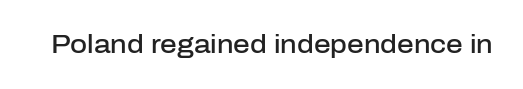
Q: Is the text bold? A: Semi-bold.
Q: Is the text italic (slanted)? A: No, it is upright.
Q: Is the text underlined? A: No.
Q: Is the spacing between letters normal or unusually wide? A: Normal.
